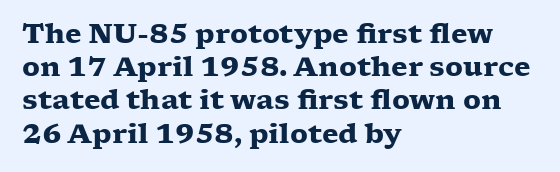
There is no visible air inserted between adjacent glyphs. In terms of weight, the rendering is a true, heavy bold. Visually the block forms a straight wall on the left and a jagged coastline on the right. Lines of text with bare space underneath. If you drew a line through each stem, it would be perfectly vertical.
